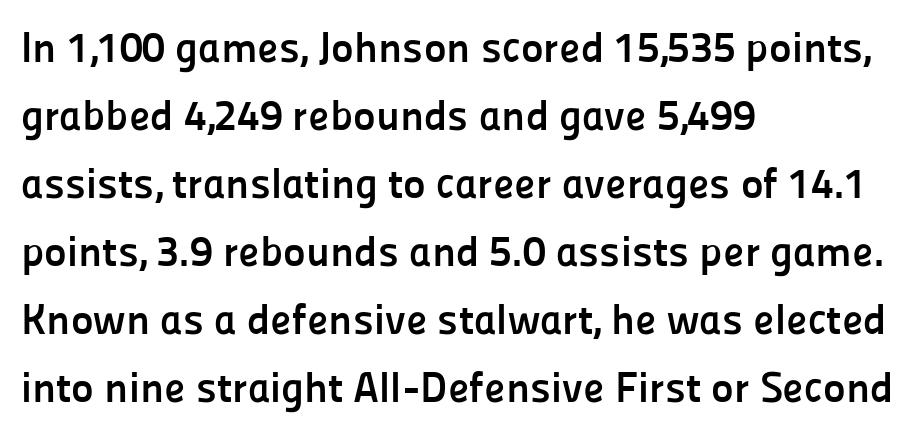
The image shows 43 px semibold sans-serif type, upright; set left-aligned, normal line spacing (1.58x), normal letter spacing, not underlined; low stroke contrast and a medium x-height.
